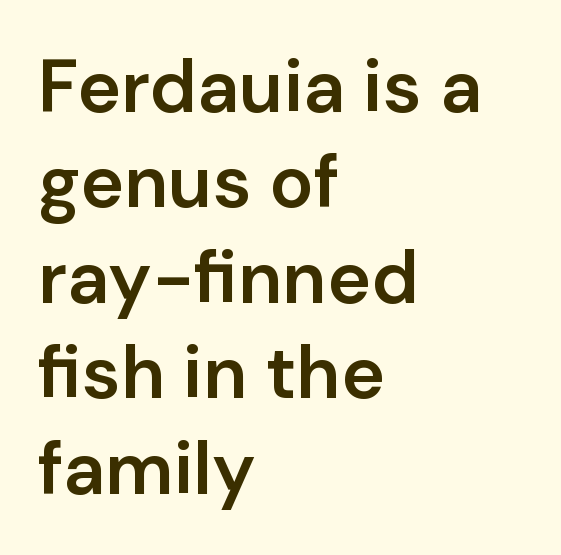
{"serif": "no", "italic": "no", "bold": "semi", "weight": "semibold", "width": "normal", "stroke_contrast": "low", "x_height": "medium", "monospaced": "no", "underline": "no", "align": "left", "line_spacing": "normal", "line_spacing_ratio": 1.29, "letter_spacing": "normal", "letter_spacing_em": 0.0, "glyph_px": 74}
